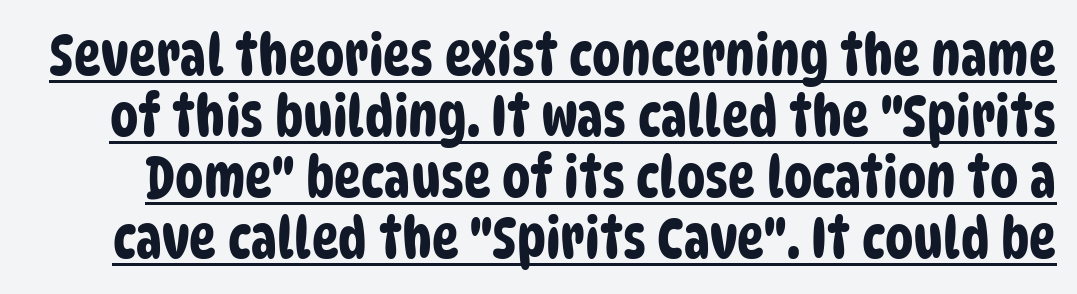
A typesetter would label this face a sans. These lines are rendered in a variable-pitch font. A continuous stroke trails under the words, as in a hyperlink. The letterforms sit shoulder to shoulder at normal distance. Is there much room between lines? No — they nearly touch.
